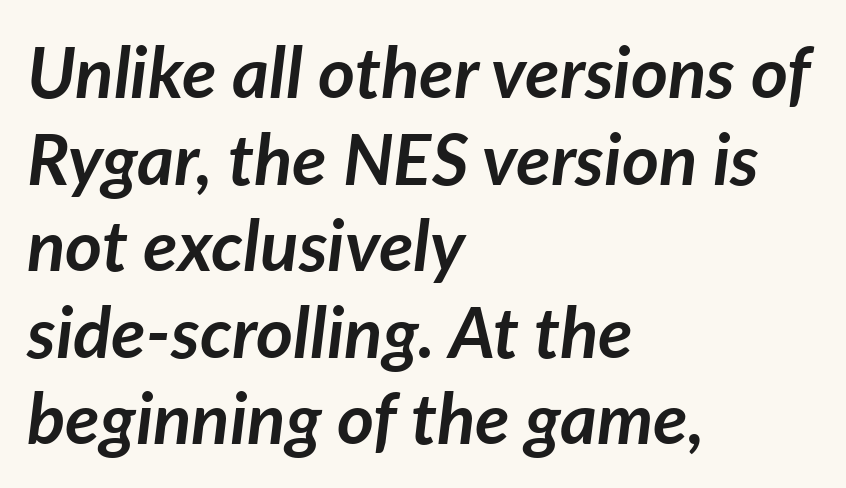
Q: Is the text bold? A: Yes.
Q: Is the text italic (slanted)? A: Yes, it leans right by about 7 degrees.
Q: Is the text underlined? A: No.
Q: How is the paragraph aligned? A: Left-aligned.
Q: Is the spacing between letters normal or unusually wide? A: Normal.
Q: Width (condensed, normal, or wide)? A: Normal.
Q: Stroke contrast? A: Low.
Q: x-height? A: Medium.
Q: Monospaced? A: No.
